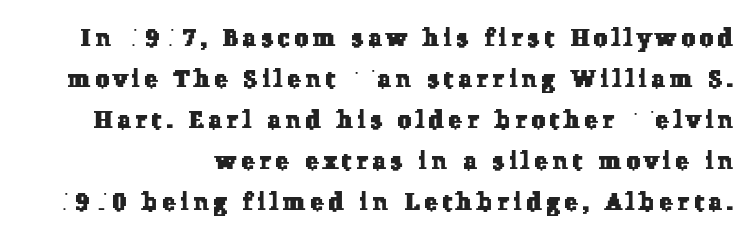
These lines have a slow, spaced-out rhythm from letter to letter. The specimen omits any rule beneath the text block's lines. The passage is arranged like a letterhead date or caption credit — flush right.
